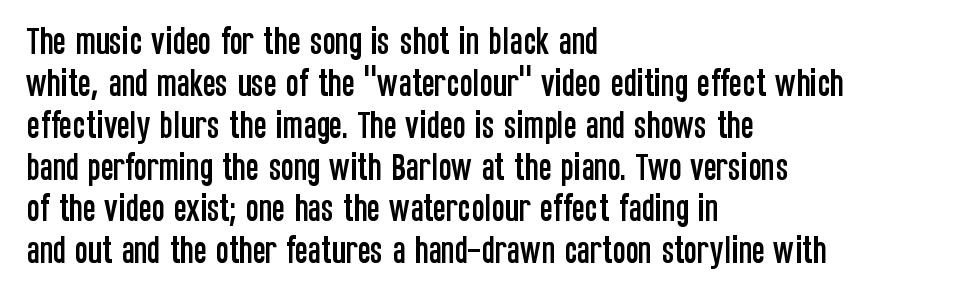
The image shows 31 px condensed sans-serif type, upright; set left-aligned, normal line spacing (1.35x), normal letter spacing, not underlined; low stroke contrast and a large x-height.
